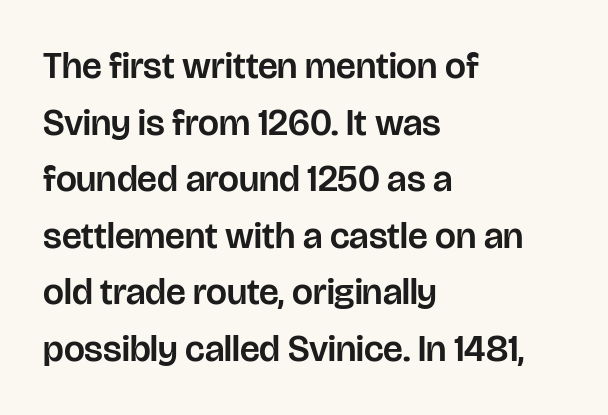
{"serif": "no", "italic": "no", "width": "normal", "stroke_contrast": "low", "x_height": "large", "monospaced": "no", "underline": "no", "align": "left", "line_spacing": "normal", "line_spacing_ratio": 1.53, "letter_spacing": "normal", "letter_spacing_em": 0.0, "glyph_px": 37}
